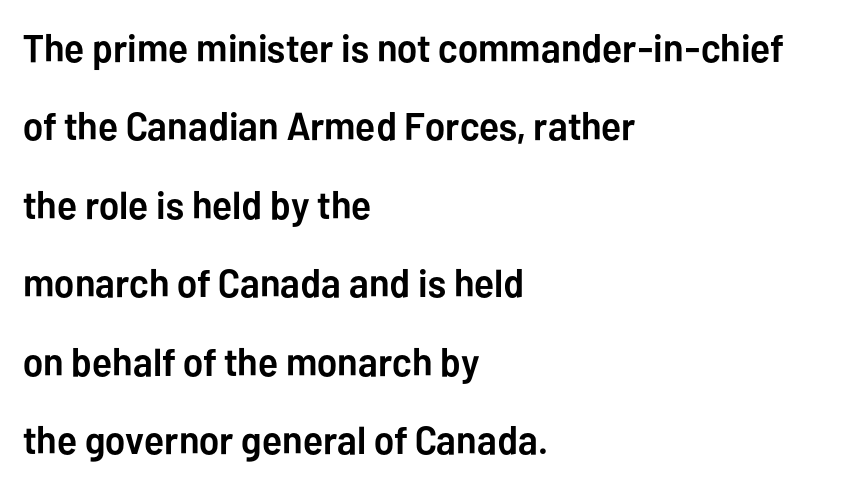
Q: Is the text bold? A: Yes.
Q: Is the text italic (slanted)? A: No, it is upright.
Q: Is the typeface a serif or a sans-serif typeface? A: Sans-serif.
Q: Is the text underlined? A: No.
Q: How is the paragraph aligned? A: Left-aligned.
Q: Is the spacing between letters normal or unusually wide? A: Normal.
Q: Is the spacing between lines tight, normal or loose? A: Loose.
Q: Width (condensed, normal, or wide)? A: Normal.
Q: Stroke contrast? A: Low.
Q: x-height? A: Medium.
Q: Monospaced? A: No.
